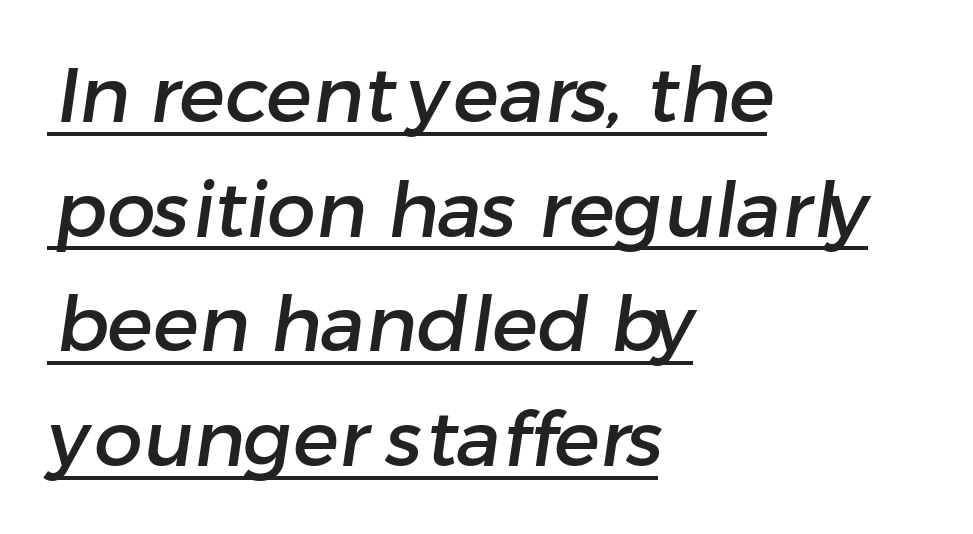
{"serif": "no", "width": "normal", "stroke_contrast": "low", "x_height": "medium", "monospaced": "no", "underline": "yes", "align": "left", "line_spacing": "normal", "line_spacing_ratio": 1.49, "letter_spacing": "normal", "letter_spacing_em": 0.0, "glyph_px": 77}
